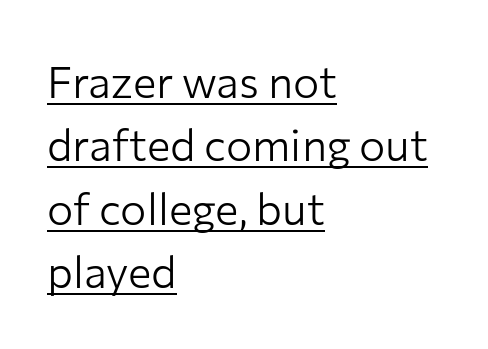
Q: Is the text bold? A: No.
Q: Is the text italic (slanted)? A: No, it is upright.
Q: Is the typeface a serif or a sans-serif typeface? A: Sans-serif.
Q: Is the text underlined? A: Yes.
Q: How is the paragraph aligned? A: Left-aligned.
Q: Is the spacing between letters normal or unusually wide? A: Normal.
Q: Is the spacing between lines tight, normal or loose? A: Normal.
Q: Width (condensed, normal, or wide)? A: Normal.
Q: Stroke contrast? A: Low.
Q: x-height? A: Medium.
Q: Monospaced? A: No.
